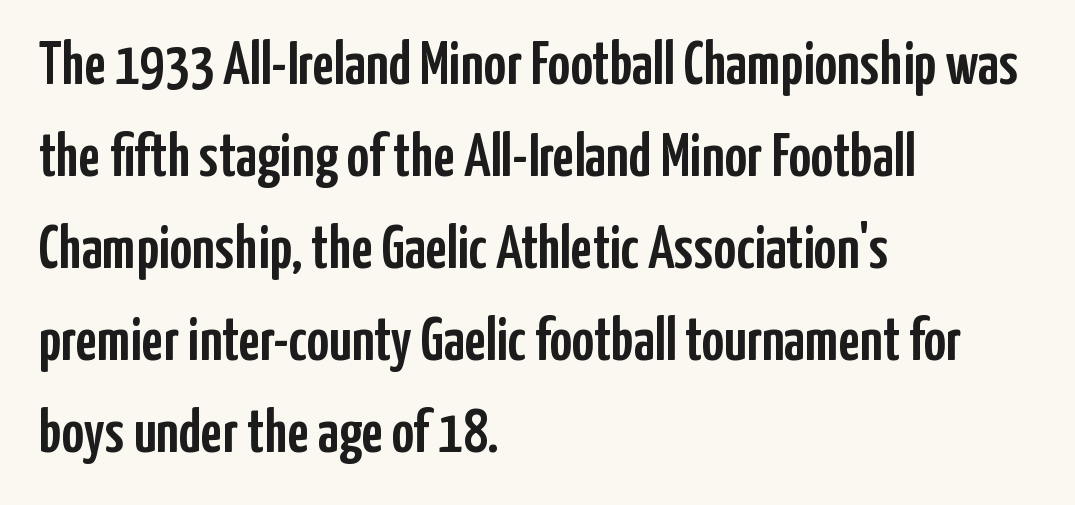
Unlike italic type, these characters show no tilt at all. Normally led — the rows are evenly, conventionally spaced. A typesetter would call this proportional, since set widths differ per character. Unlike a traditional serif, this face leaves its strokes unadorned.
